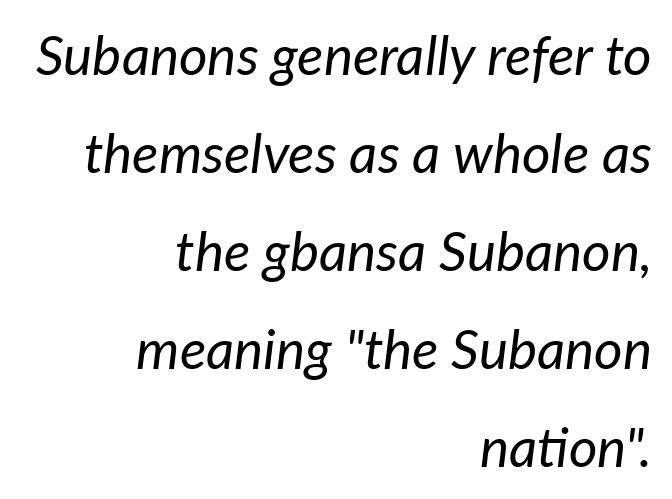
The image shows 55 px regular-weight type, italic (leaning right); set right-aligned, line spacing 1.78x, normal letter spacing, not underlined; low stroke contrast and a medium x-height.
